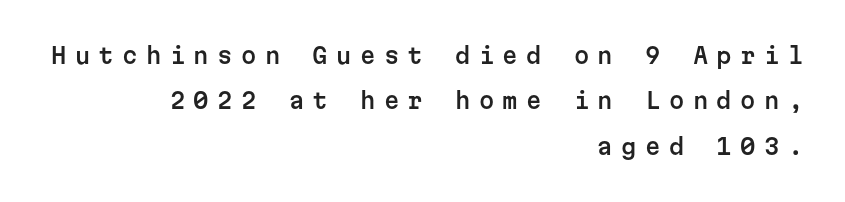
The image shows 22 px text type, upright; set right-aligned, loose line spacing (2.06x), unusually wide letter spacing (+0.38 em), not underlined.
